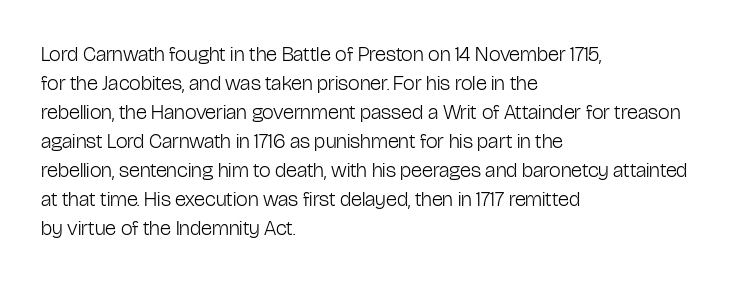
Q: Is the text bold? A: No.
Q: Is the text italic (slanted)? A: No, it is upright.
Q: Is the text underlined? A: No.
Q: How is the paragraph aligned? A: Left-aligned.
Q: Is the spacing between letters normal or unusually wide? A: Normal.
Q: Is the spacing between lines tight, normal or loose? A: Normal.
